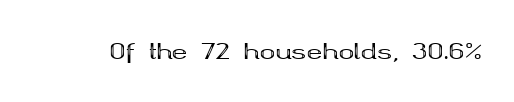
{"italic": "no", "bold": "yes", "underline": "no", "letter_spacing": "normal", "letter_spacing_em": 0.0, "glyph_px": 21}
